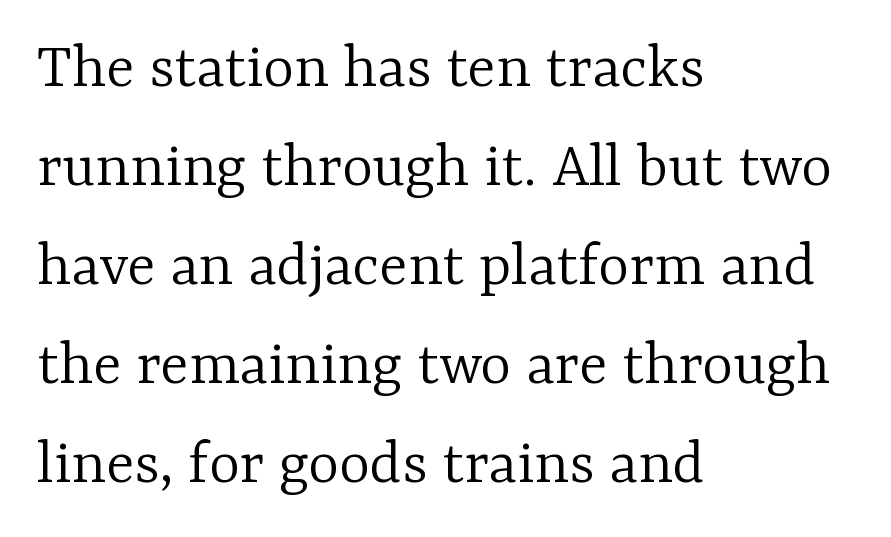
The image shows 66 px light serif type, upright; set left-aligned, normal line spacing (1.5x), normal letter spacing, not underlined; low stroke contrast and a medium x-height.
